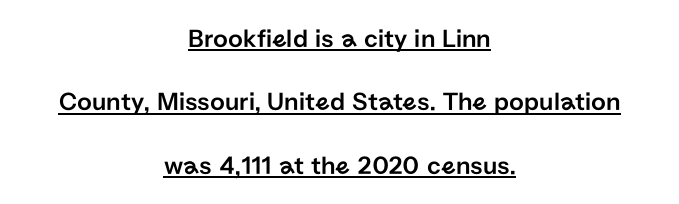
The image shows 26 px text type, upright; set centered, loose line spacing (2.44x), normal letter spacing, underlined.
